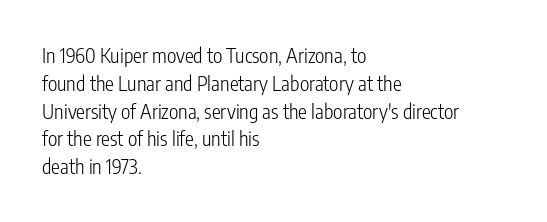
The image shows 20 px text type, upright; set left-aligned, normal line spacing (1.39x), normal letter spacing, not underlined.
